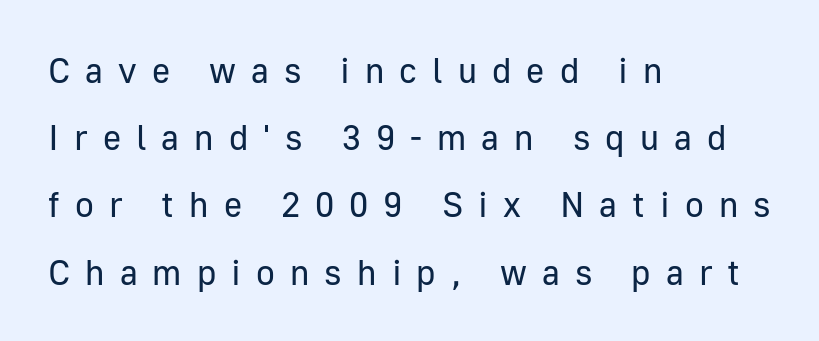
{"serif": "no", "italic": "no", "bold": "no", "weight": "regular", "width": "normal", "stroke_contrast": "low", "x_height": "medium", "monospaced": "no", "underline": "no", "align": "left", "line_spacing": "loose", "line_spacing_ratio": 1.92, "letter_spacing": "wide", "letter_spacing_em": 0.43, "glyph_px": 35}
